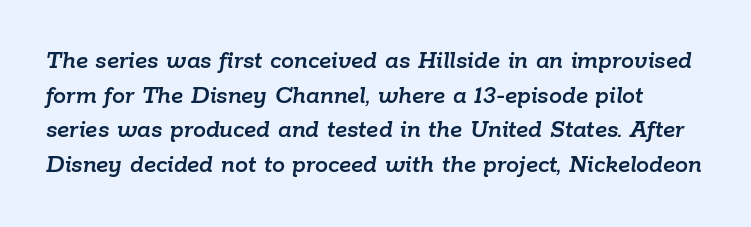
Compared with typical paragraphs, the rows here are spaced about the same. The zone under the glyphs is completely vacant. This rendering leaves character spacing at its baseline value. The typography opts for an oblique posture over an upright one.
